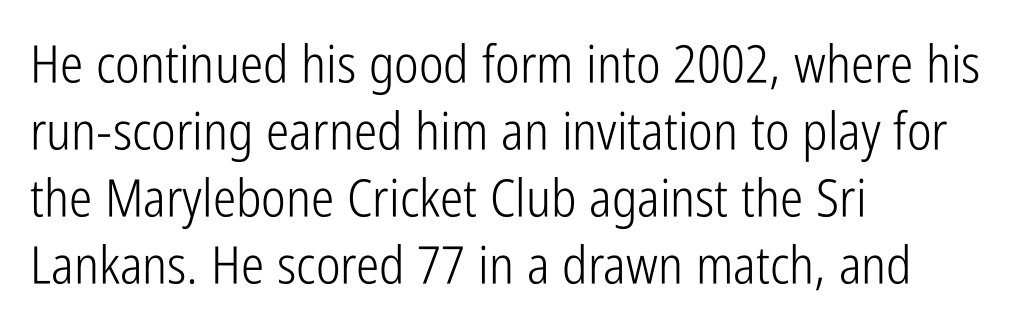
Is this a fixed-width face? No — the glyphs have proportional, varying widths. Underlining? Definitely not there. Nobody touched the tracking dial on this one. Posture: straight, roman, zero tilt. The leading is moderate, giving the passage an even texture.
